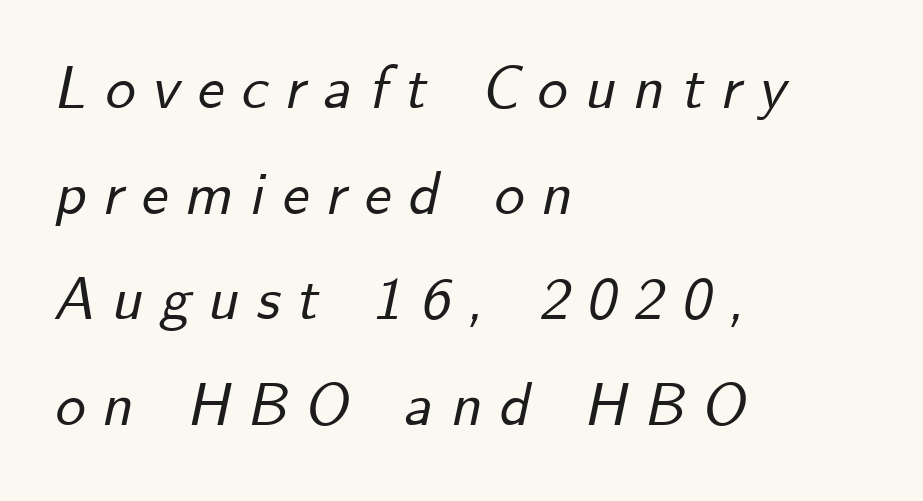
A typesetter would call this heavily tracked-out type. Descenders hang freely into open space. Alignment: flush left. Does the lettering tilt? It does — this is italic.
